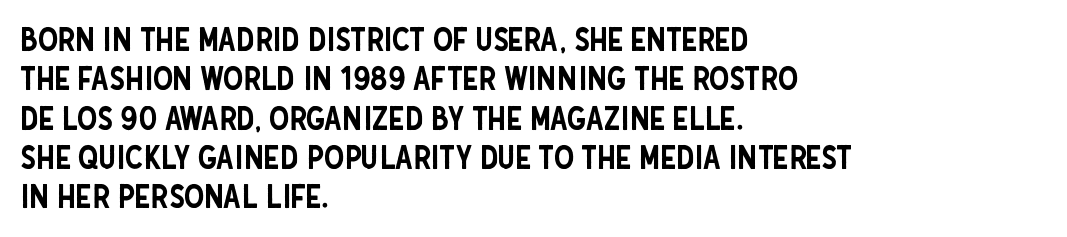
Q: Is the text italic (slanted)? A: No, it is upright.
Q: Is the typeface a serif or a sans-serif typeface? A: Sans-serif.
Q: Is the text underlined? A: No.
Q: How is the paragraph aligned? A: Left-aligned.
Q: Is the spacing between letters normal or unusually wide? A: Normal.
Q: Width (condensed, normal, or wide)? A: Condensed.
Q: Stroke contrast? A: Low.
Q: x-height? A: Large.
Q: Monospaced? A: No.
